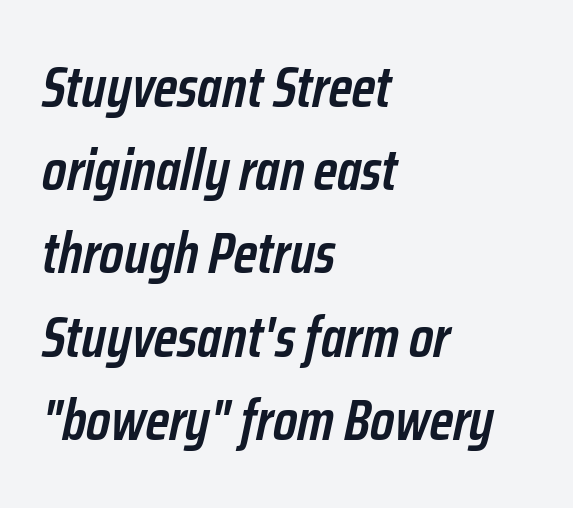
Honestly, the row spacing looks completely unremarkable. Italic: yes, the glyphs are oblique. Plain, unruled lines of type. Each line starts at the same left margin while the right side varies.
